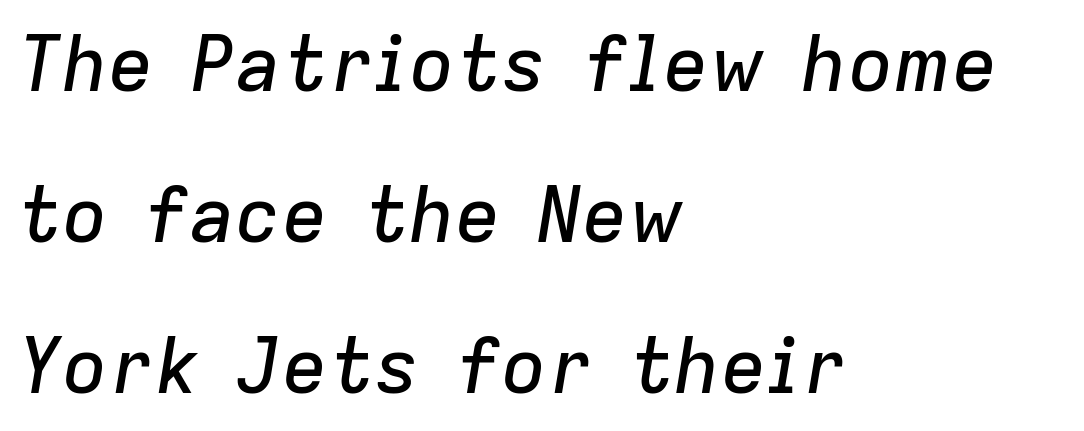
These lines were composed using italics. A typesetter would call this proportional, since set widths differ per character. Rows of type keep a wide berth in the vertical direction. Leftover space on each line is placed entirely after the last word.
